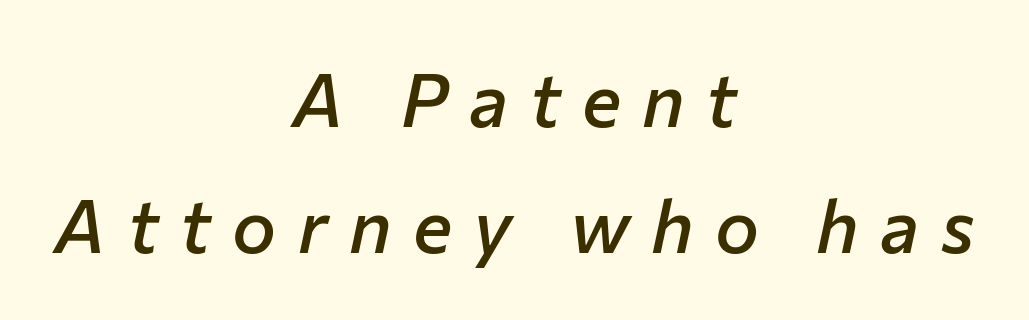
Q: Is the text bold? A: Semi-bold.
Q: Is the text italic (slanted)? A: Yes, it leans right by about 12 degrees.
Q: Is the text underlined? A: No.
Q: How is the paragraph aligned? A: Centered.
Q: Is the spacing between letters normal or unusually wide? A: Unusually wide.
Q: Is the spacing between lines tight, normal or loose? A: Normal.
Q: Width (condensed, normal, or wide)? A: Normal.
Q: Stroke contrast? A: Low.
Q: x-height? A: Medium.
Q: Monospaced? A: No.
